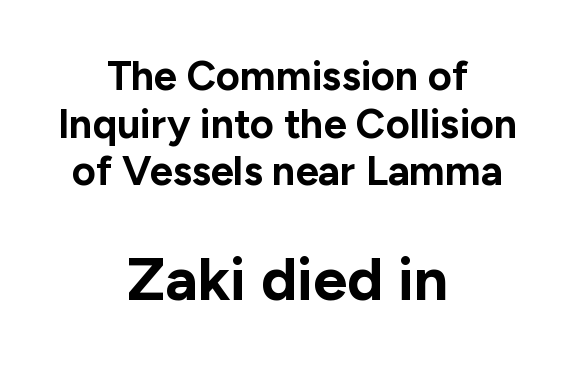
{"serif": "no", "italic": "no", "bold": "yes", "weight": "bold", "width": "normal", "stroke_contrast": "low", "x_height": "medium", "monospaced": "no", "underline": "no", "align": "center", "line_spacing_ratio": 1.16, "letter_spacing": "normal", "letter_spacing_em": 0.0, "larger_block": "second", "size_ratio": 1.49, "glyph_px": 61}
